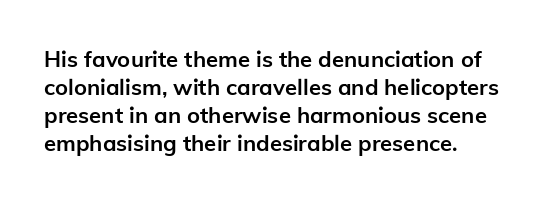
Q: Is the text bold? A: Yes.
Q: Is the text italic (slanted)? A: No, it is upright.
Q: Is the text underlined? A: No.
Q: Is the spacing between letters normal or unusually wide? A: Normal.
Q: Is the spacing between lines tight, normal or loose? A: Normal.
